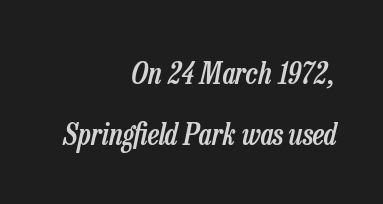
The image shows 30 px semibold, condensed type, italic (leaning right); set right-aligned, loose line spacing (2.03x), normal letter spacing, not underlined; low stroke contrast and a medium x-height.
